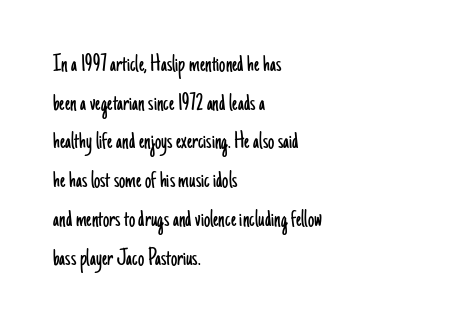
Notice how descenders clear the ascenders below comfortably — that's standard leading. Posture: vertical. Letter spacing: default. This rendering uses left alignment, leaving the right contour irregular.
